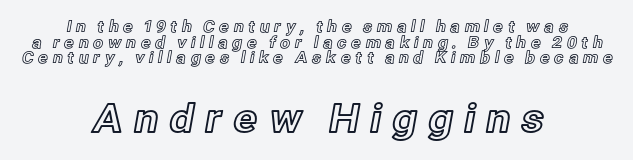
The image shows 39 px text type; set centered, tight line spacing (0.98x), unusually wide letter spacing (+0.26 em), not underlined; the second (bottom) block is 2.44x larger; a medium x-height.
